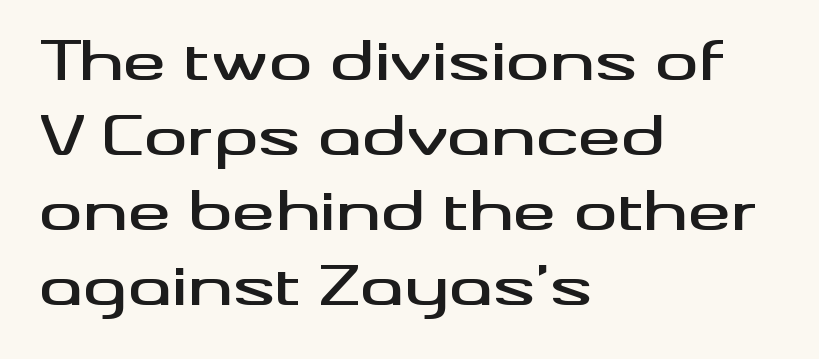
{"serif": "no", "italic": "no", "width": "wide", "stroke_contrast": "medium", "x_height": "small", "monospaced": "no", "underline": "no", "align": "left", "line_spacing": "normal", "line_spacing_ratio": 1.39, "letter_spacing": "normal", "letter_spacing_em": 0.0, "glyph_px": 54}
